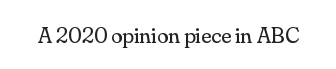
The type is set solid horizontally, with unmodified tracking. Words float on clear page, feet unadorned. A quiet, ordinary-to-light weight characterises the typeface. The type sits square on the baseline with zero lean.
